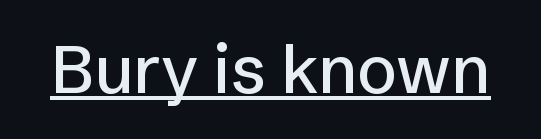
{"serif": "no", "italic": "no", "width": "normal", "stroke_contrast": "low", "x_height": "medium", "monospaced": "no", "underline": "yes", "letter_spacing": "normal", "letter_spacing_em": 0.0, "glyph_px": 66}
